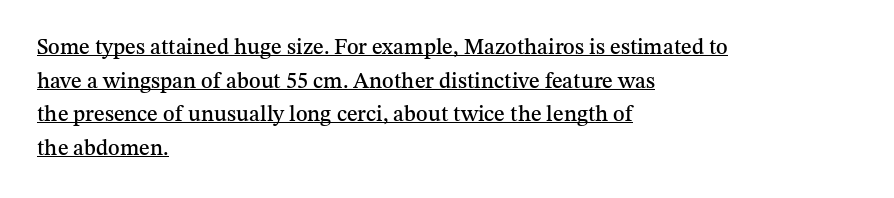
Characters remain perfectly vertical along every line. Letter spacing: default. A normal amount of white space separates one row of letters from the next. Caption: lettering with a line underneath. Short and long lines alike share a common starting point at left.
